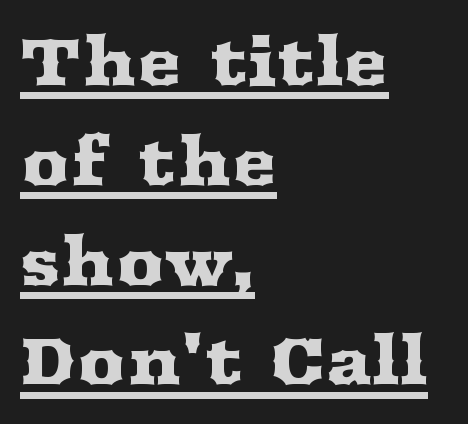
Q: Is the text italic (slanted)? A: No, it is upright.
Q: Is the typeface a serif or a sans-serif typeface? A: Serif.
Q: Is the text underlined? A: Yes.
Q: How is the paragraph aligned? A: Left-aligned.
Q: Is the spacing between letters normal or unusually wide? A: Normal.
Q: Is the spacing between lines tight, normal or loose? A: Normal.
Q: Width (condensed, normal, or wide)? A: Wide.
Q: Stroke contrast? A: Medium.
Q: x-height? A: Medium.
Q: Monospaced? A: No.
